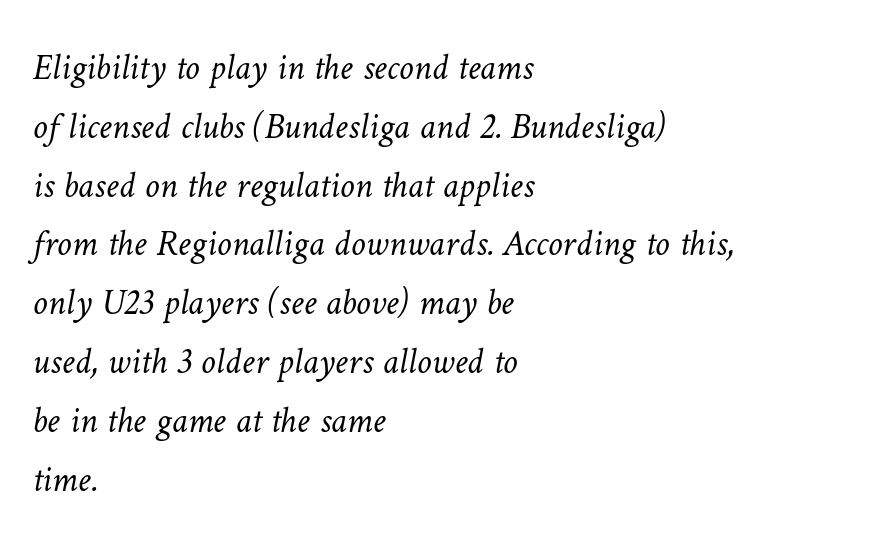
The text block is weighted toward the left margin, trailing off unevenly rightward. Reading down the column, the eye jumps a familiar distance to each next line. You could call the tracking neutral — neither tight nor loose. Is this a fixed-width face? No — the glyphs have proportional, varying widths.
